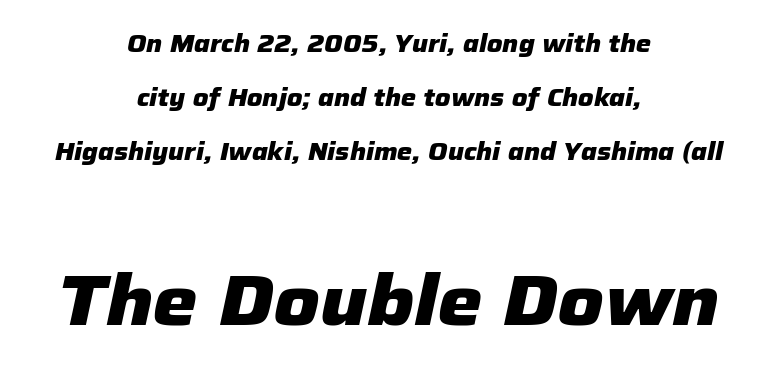
The string is rendered with underlining switched off. Is this a fixed-width face? No — the glyphs have proportional, varying widths. Typesetter's note: full bold, strokes at maximum text heaviness. Honestly, the letter spacing is just normal — you wouldn't notice it. The passage shown stacks its lines with a broad gap. The typesetter chose a symmetrical, centered arrangement here.
